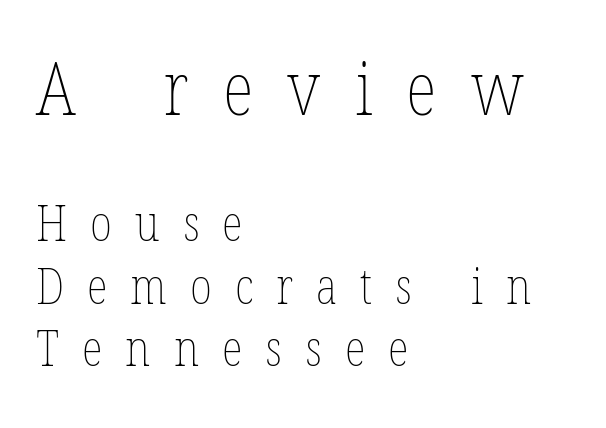
Q: Is the text bold? A: No.
Q: Is the text italic (slanted)? A: No, it is upright.
Q: Is the text underlined? A: No.
Q: How is the paragraph aligned? A: Left-aligned.
Q: Is the spacing between letters normal or unusually wide? A: Unusually wide.
Q: Is the spacing between lines tight, normal or loose? A: Normal.
Q: Which block of text is set in a larger size, the first (top) or the second (bottom)? A: The first (top) one.
Q: Width (condensed, normal, or wide)? A: Condensed.
Q: Stroke contrast? A: Low.
Q: x-height? A: Medium.
Q: Monospaced? A: No.
